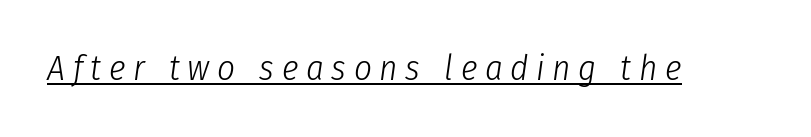
Q: Is the text bold? A: No.
Q: Is the text italic (slanted)? A: Yes, it leans right by about 8 degrees.
Q: Is the text underlined? A: Yes.
Q: Is the spacing between letters normal or unusually wide? A: Unusually wide.
Q: Width (condensed, normal, or wide)? A: Condensed.
Q: Stroke contrast? A: Low.
Q: x-height? A: Medium.
Q: Monospaced? A: No.
